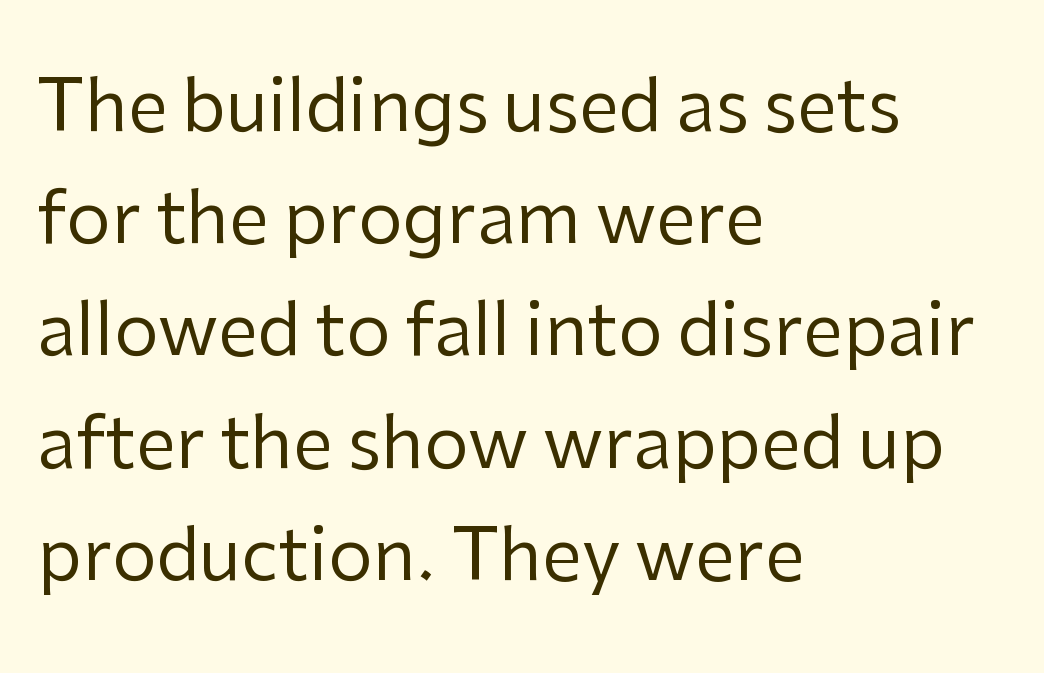
The image shows 71 px regular-weight sans-serif type, upright; set left-aligned, normal line spacing (1.58x), normal letter spacing, not underlined; low stroke contrast and a medium x-height.
